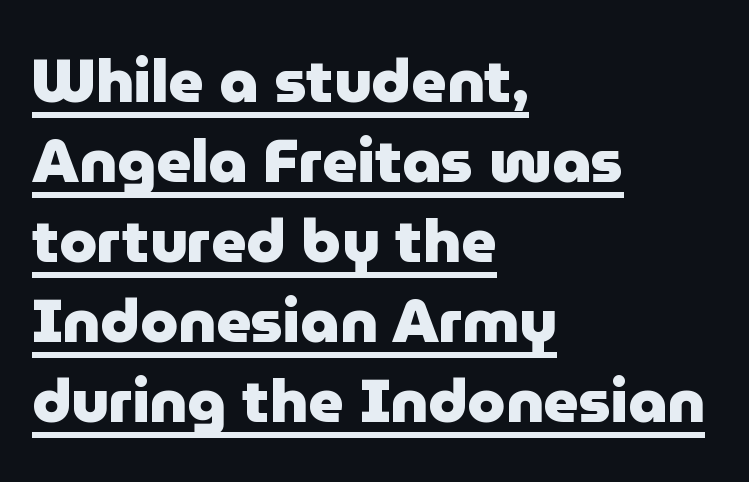
Rows of type keep a routine distance in the vertical direction. Line beginnings align vertically; line endings do not. Like a heading marked for emphasis, these lines bear an underscore. Set as a true bold cut, around the 700 mark.
